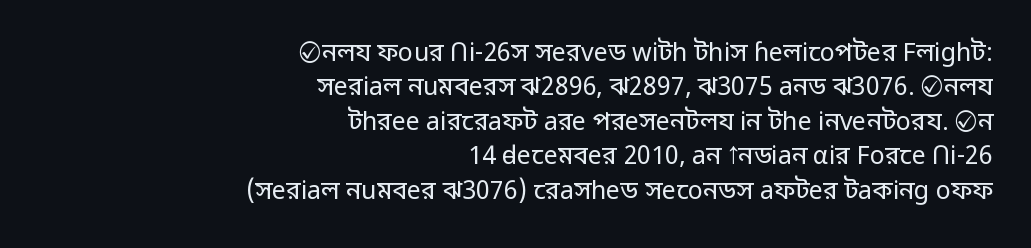
Leftover space on each line is placed entirely before the opening word. How are the letters spaced? Ordinarily, with no added tracking. This block has exactly the height ordinary leading produces. Posture: upright roman. Bold? No — there's no thickening of the strokes.
